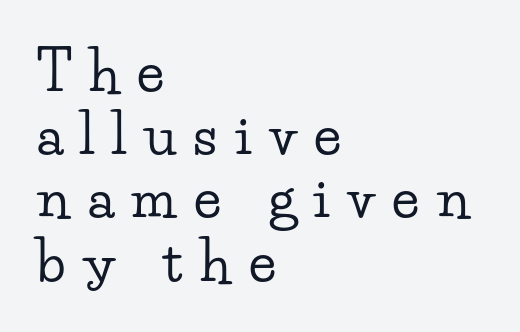
These lines are set flush left with a ragged right edge. Look at the tracking — it's clearly loosened, letters drifting apart. The baseline area is clear. These lines huddle together more closely than default settings would place them.
